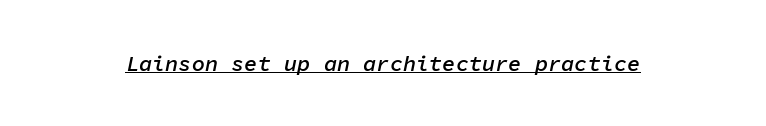
{"italic": "yes", "lean": "right", "slant_degrees": 11, "bold": "semi", "underline": "yes", "letter_spacing": "normal", "letter_spacing_em": 0.0, "glyph_px": 22}
